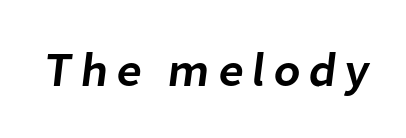
The image shows 48 px semibold sans-serif type; set not underlined; low stroke contrast and a medium x-height.
